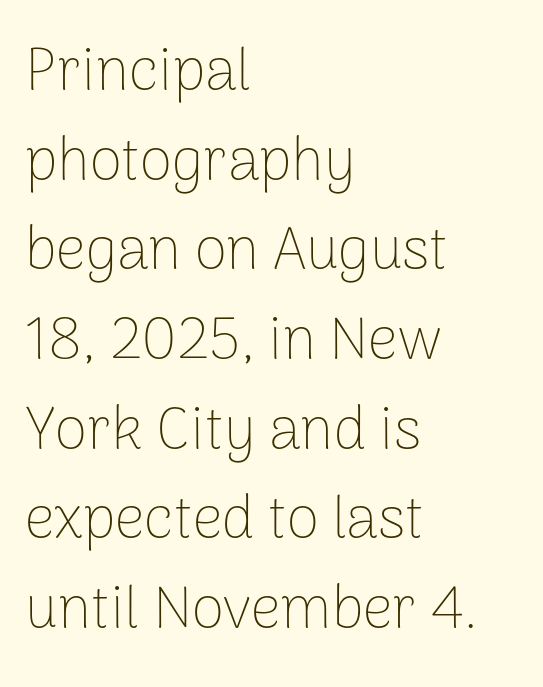
Heaviness? Minimal to ordinary, like unemphasized prose. Vertical strokes here are truly vertical. Glyph-to-glyph distance matches everyday printed text. You could not count columns in this text — the font is proportionally spaced. Notice how descenders clear the ascenders below comfortably — that's standard leading. Look at the bottom of the vertical strokes: they stop flat, with no serifs.
